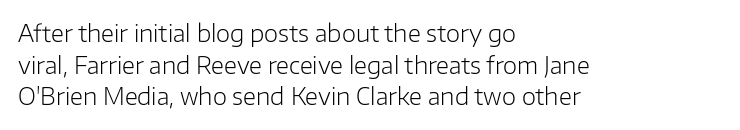
{"italic": "no", "bold": "no", "underline": "no", "align": "left", "line_spacing": "normal", "line_spacing_ratio": 1.37, "letter_spacing": "normal", "letter_spacing_em": 0.0, "glyph_px": 23}
